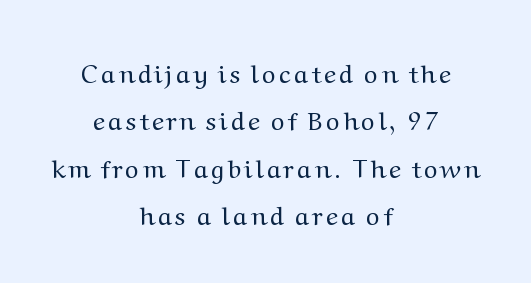
The image shows 26 px text type, upright; set centered, line spacing 1.82x, not underlined.
